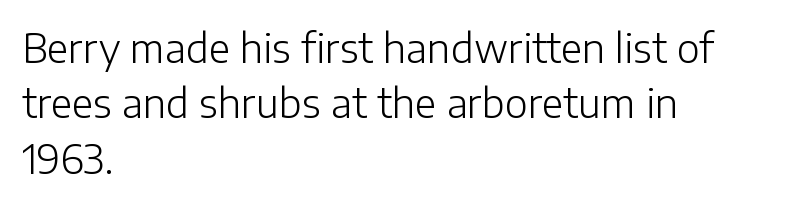
The image shows 39 px light sans-serif type, upright; set left-aligned, normal line spacing (1.42x), normal letter spacing, not underlined; low stroke contrast and a medium x-height.
